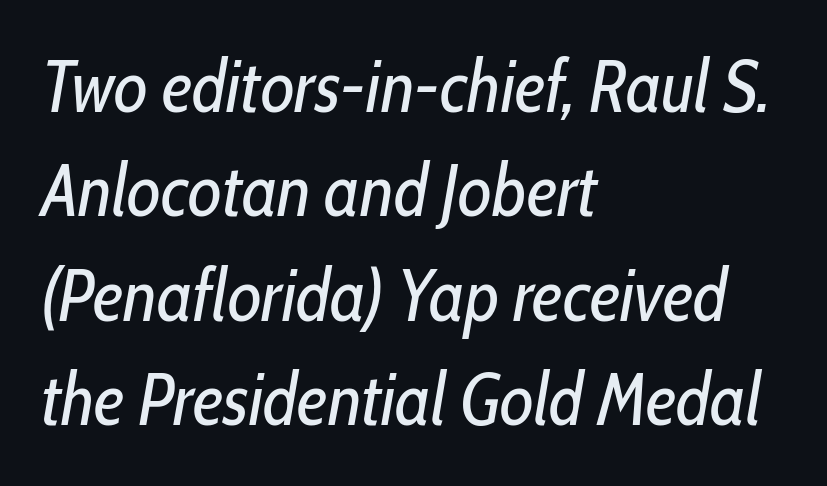
{"italic": "yes", "lean": "right", "slant_degrees": 10, "bold": "no", "weight": "regular", "width": "condensed", "stroke_contrast": "low", "x_height": "medium", "monospaced": "no", "underline": "no", "align": "left", "line_spacing": "normal", "line_spacing_ratio": 1.43, "letter_spacing": "normal", "letter_spacing_em": 0.0, "glyph_px": 73}
